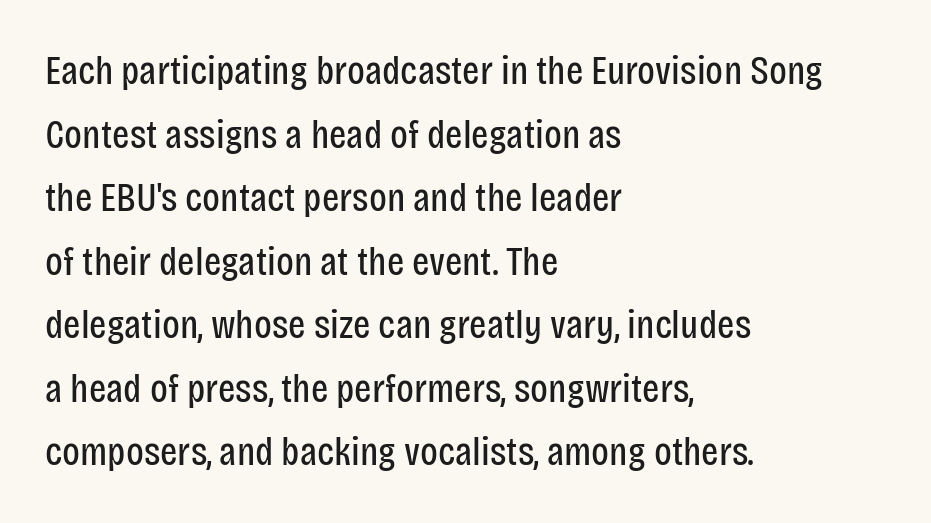
Q: Is the text bold? A: No.
Q: Is the text italic (slanted)? A: No, it is upright.
Q: Is the typeface a serif or a sans-serif typeface? A: Sans-serif.
Q: Is the text underlined? A: No.
Q: How is the paragraph aligned? A: Left-aligned.
Q: Is the spacing between letters normal or unusually wide? A: Normal.
Q: Is the spacing between lines tight, normal or loose? A: Normal.
Q: Width (condensed, normal, or wide)? A: Condensed.
Q: Stroke contrast? A: Low.
Q: x-height? A: Large.
Q: Monospaced? A: No.
